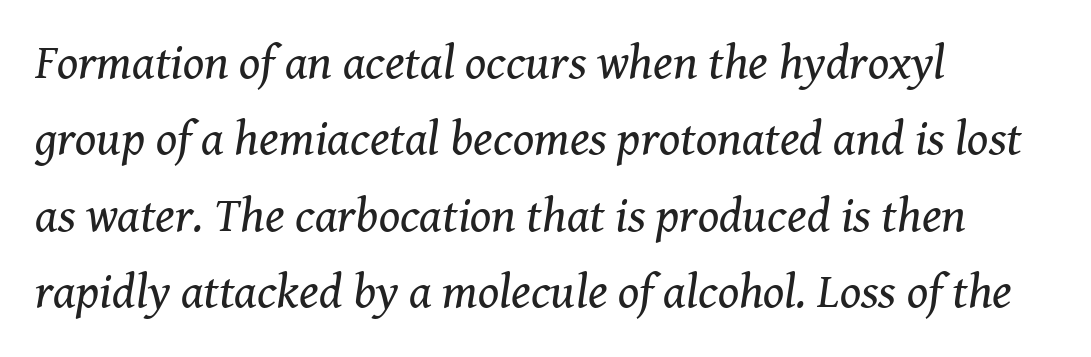
{"serif": "yes", "italic": "yes", "lean": "right", "slant_degrees": 8, "bold": "no", "weight": "regular", "width": "normal", "stroke_contrast": "medium", "x_height": "medium", "monospaced": "no", "underline": "no", "align": "left", "line_spacing": "normal", "line_spacing_ratio": 1.56, "letter_spacing": "normal", "letter_spacing_em": 0.0, "glyph_px": 49}
